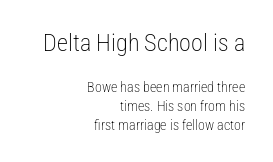
The image shows 24 px text type, upright; set right-aligned, normal line spacing (1.34x), normal letter spacing, not underlined; the first (top) block is 1.71x larger.
